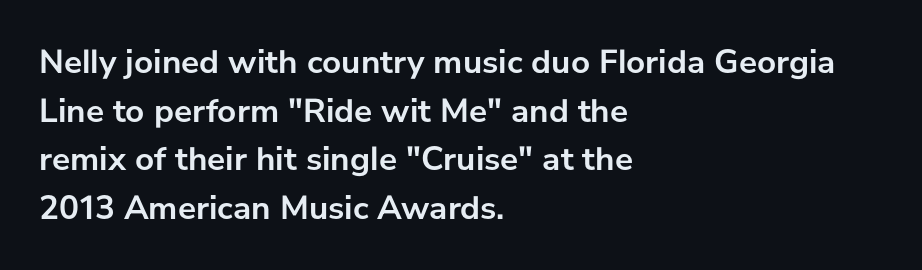
Type without underlining. Which margin do the lines hug? The left one — the right edge is uneven. Tall strokes in this sample are plumb rather than angled. Every letter is thick-stroked: bold, no question.
